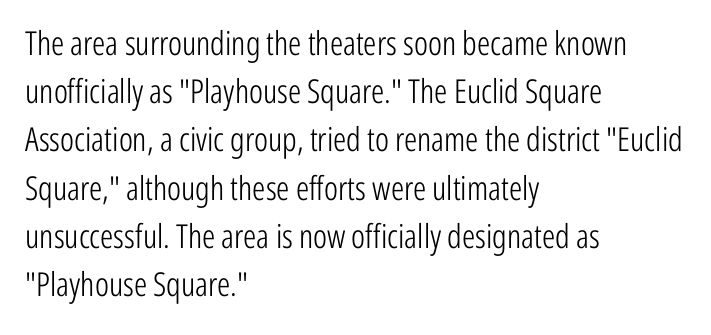
The typeface chosen for these lines omits serifs. Every stem runs plumb, perpendicular to the baseline. Which margin do the lines hug? The left one — the right edge is uneven. Underlining? Definitely not there. Summary of weight: not heavy and not bold.
